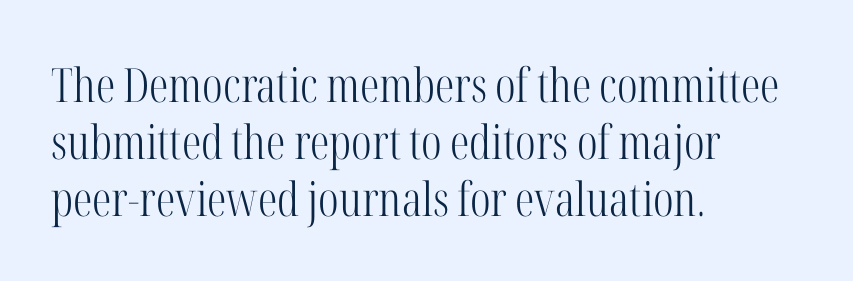
The letterforms sit shoulder to shoulder at normal distance. The paragraph shown leans on its left margin. Check under the words: just untouched page. Style check: upright. The typeface chosen for these lines features serifs.
